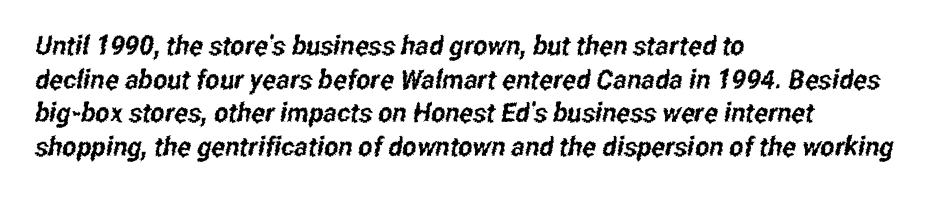
The image shows 27 px text type; set left-aligned, normal line spacing (1.25x), normal letter spacing, not underlined.
